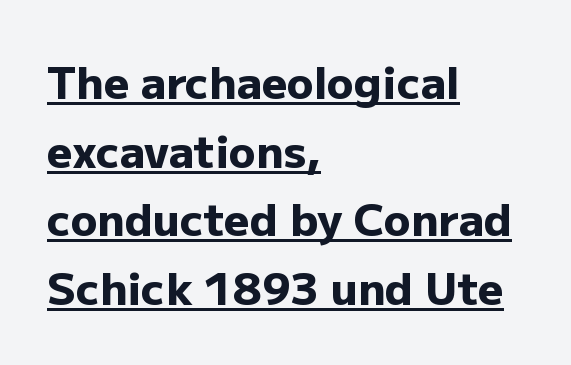
{"serif": "no", "italic": "no", "bold": "yes", "weight": "heavy", "width": "normal", "stroke_contrast": "low", "x_height": "medium", "monospaced": "no", "underline": "yes", "align": "left", "line_spacing": "normal", "line_spacing_ratio": 1.56, "letter_spacing": "normal", "letter_spacing_em": 0.0, "glyph_px": 44}
